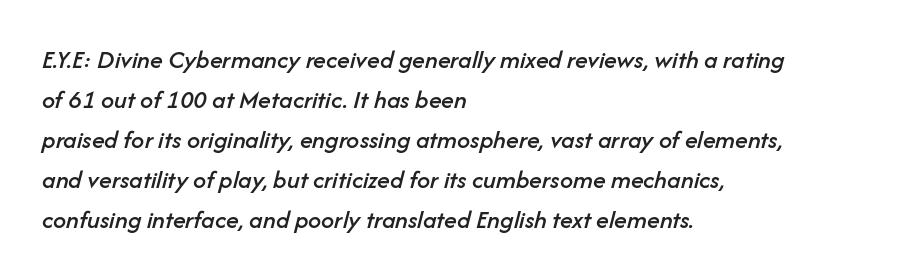
Standard letterfit; no display-style spreading of the glyphs. Yep, that's italic — everything's leaning. The paragraph shown leans on its left margin. Does the leading feel generous? No, just average.
